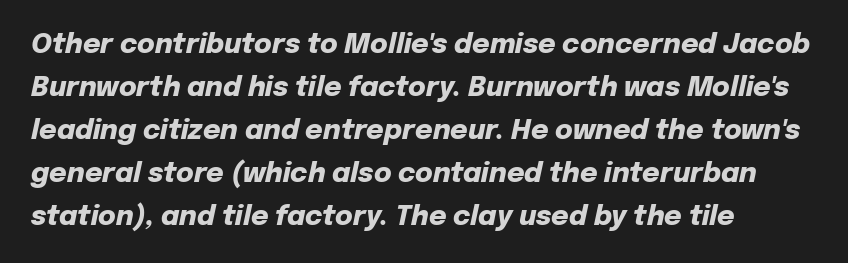
Q: Is the text bold? A: Yes.
Q: Is the text italic (slanted)? A: Yes, it leans right by about 12 degrees.
Q: Is the text underlined? A: No.
Q: How is the paragraph aligned? A: Left-aligned.
Q: Is the spacing between letters normal or unusually wide? A: Normal.
Q: Is the spacing between lines tight, normal or loose? A: Normal.
